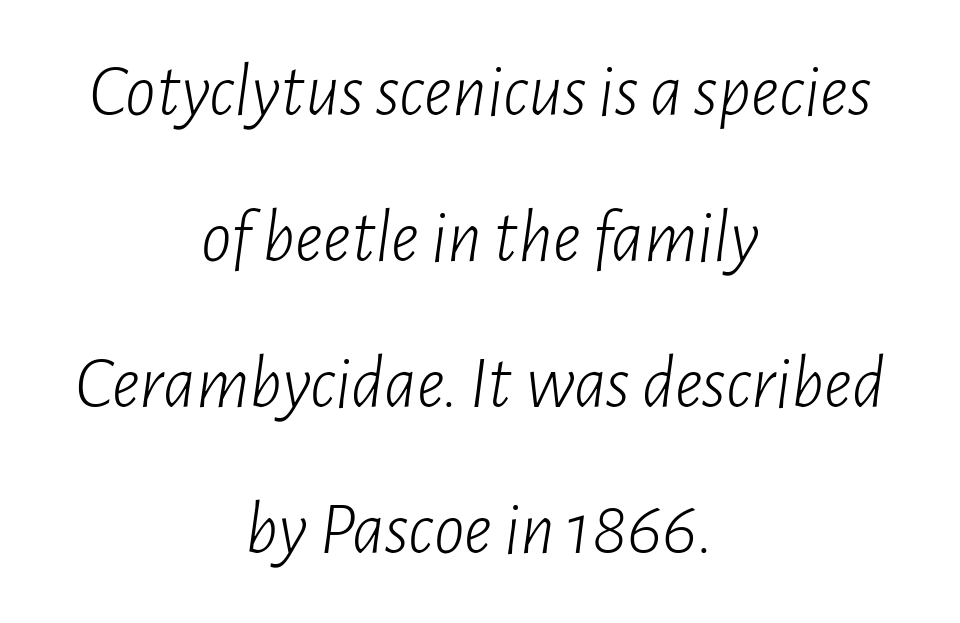
{"italic": "yes", "lean": "right", "slant_degrees": 7, "bold": "no", "weight": "light", "width": "condensed", "stroke_contrast": "low", "x_height": "medium", "monospaced": "no", "underline": "no", "align": "center", "line_spacing": "loose", "line_spacing_ratio": 1.92, "letter_spacing": "normal", "letter_spacing_em": 0.0, "glyph_px": 76}
